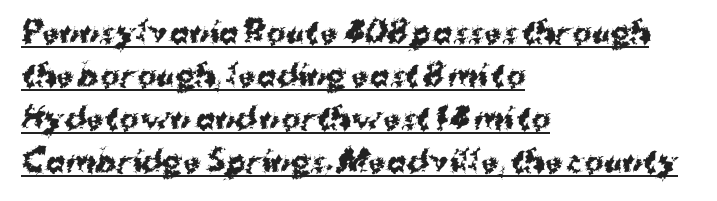
{"serif": "no", "bold": "yes", "weight": "bold", "width": "normal", "stroke_contrast": "medium", "x_height": "medium", "monospaced": "no", "underline": "yes", "align": "left", "line_spacing": "normal", "line_spacing_ratio": 1.48, "letter_spacing": "normal", "letter_spacing_em": 0.0, "glyph_px": 29}
